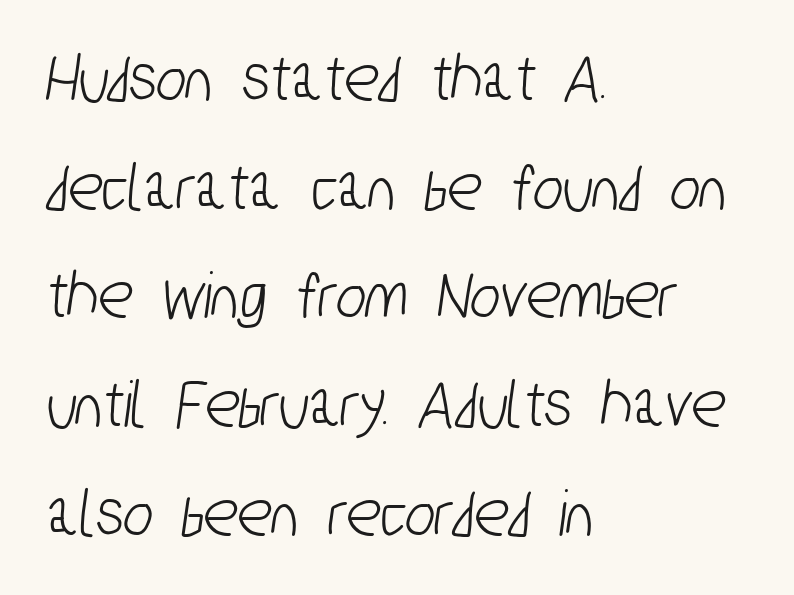
The image shows 71 px condensed sans-serif type; set left-aligned, normal line spacing (1.53x), normal letter spacing, not underlined; low stroke contrast and a medium x-height.
